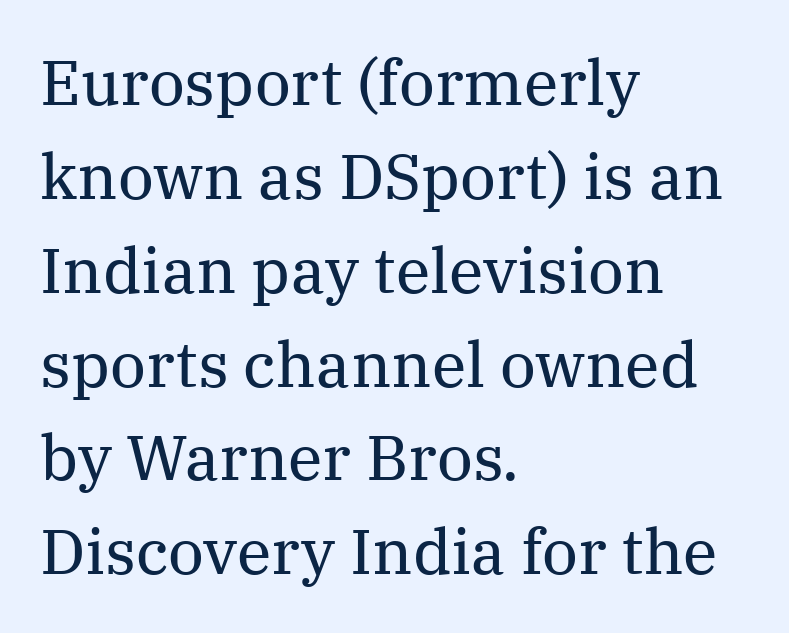
Q: Is the text bold? A: No.
Q: Is the text italic (slanted)? A: No, it is upright.
Q: Is the typeface a serif or a sans-serif typeface? A: Serif.
Q: Is the text underlined? A: No.
Q: How is the paragraph aligned? A: Left-aligned.
Q: Is the spacing between letters normal or unusually wide? A: Normal.
Q: Is the spacing between lines tight, normal or loose? A: Normal.
Q: Width (condensed, normal, or wide)? A: Normal.
Q: Stroke contrast? A: Medium.
Q: x-height? A: Medium.
Q: Monospaced? A: No.
